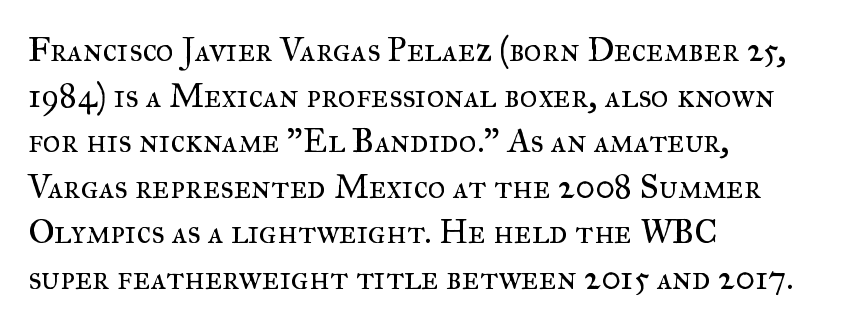
Q: Is the text bold? A: No.
Q: Is the text italic (slanted)? A: No, it is upright.
Q: Is the typeface a serif or a sans-serif typeface? A: Serif.
Q: Is the text underlined? A: No.
Q: How is the paragraph aligned? A: Left-aligned.
Q: Is the spacing between letters normal or unusually wide? A: Normal.
Q: Is the spacing between lines tight, normal or loose? A: Normal.
Q: Width (condensed, normal, or wide)? A: Normal.
Q: Stroke contrast? A: Medium.
Q: x-height? A: Small.
Q: Monospaced? A: No.
